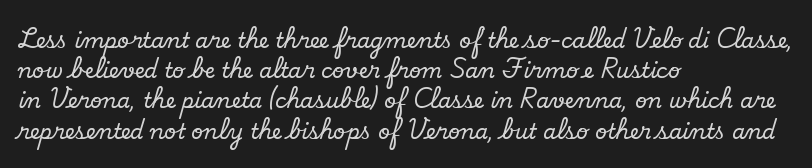
The image shows 21 px text type; set left-aligned, normal line spacing (1.44x), normal letter spacing, not underlined.
